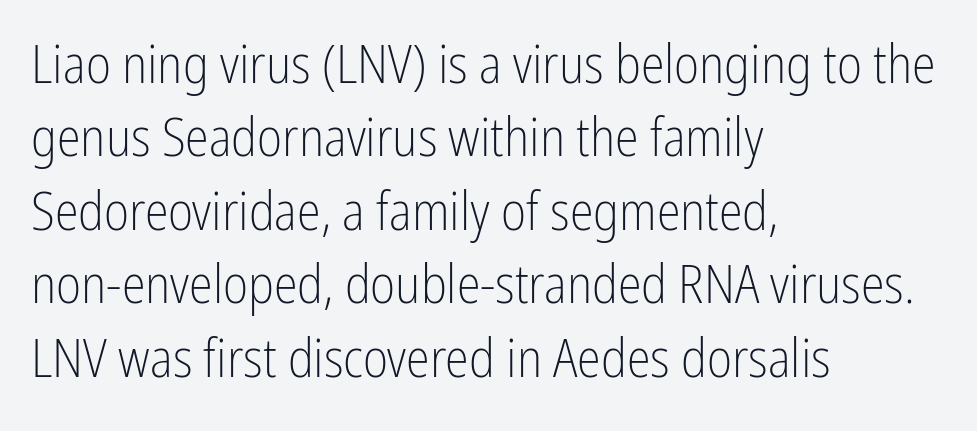
The face used here is proportionally spaced, like ordinary book or web type. The lines in this sample share a left origin and differ only in where they stop. Ascenders rise straight up at ninety degrees. The face used here is rendered with its standard letterfit. The designer left line spacing at the default. The font family rendered here belongs to the sans-serif group.
